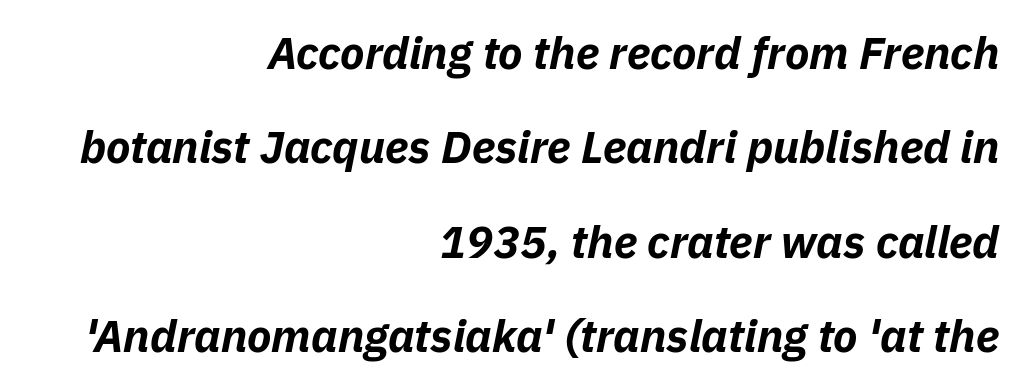
The image shows 45 px bold type, italic (leaning right); set right-aligned, loose line spacing (2.1x), normal letter spacing, not underlined; low stroke contrast and a medium x-height.
